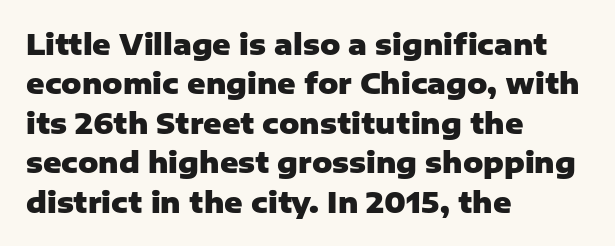
Q: Is the text bold? A: Yes.
Q: Is the text italic (slanted)? A: No, it is upright.
Q: Is the typeface a serif or a sans-serif typeface? A: Sans-serif.
Q: Is the text underlined? A: No.
Q: How is the paragraph aligned? A: Left-aligned.
Q: Is the spacing between letters normal or unusually wide? A: Normal.
Q: Is the spacing between lines tight, normal or loose? A: Normal.
Q: Width (condensed, normal, or wide)? A: Normal.
Q: Stroke contrast? A: Low.
Q: x-height? A: Medium.
Q: Monospaced? A: No.
